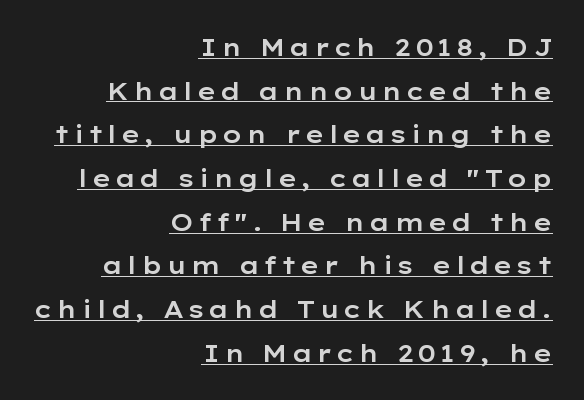
{"italic": "no", "underline": "yes", "align": "right", "line_spacing_ratio": 1.82, "glyph_px": 24}
